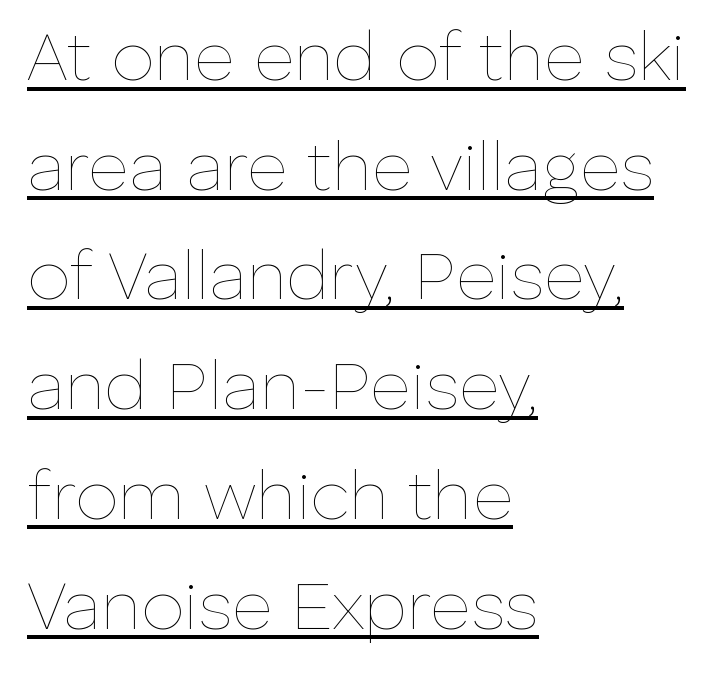
The image shows 69 px thin type, upright; set left-aligned, normal line spacing (1.59x), normal letter spacing, underlined; low stroke contrast and a medium x-height.
